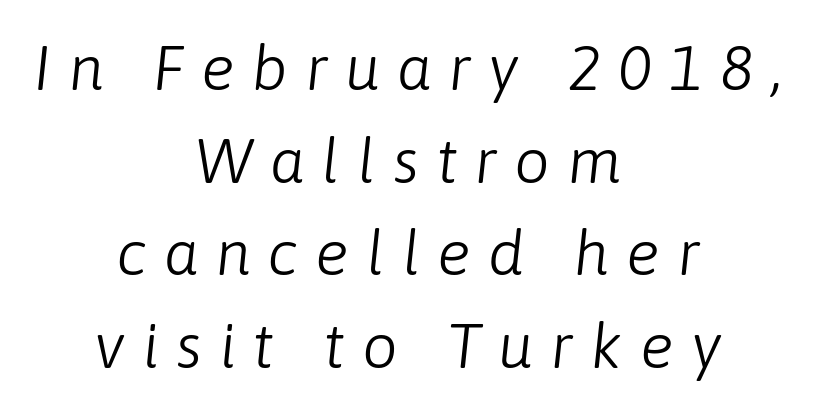
Q: Is the text bold? A: No.
Q: Is the text italic (slanted)? A: Yes, it leans right by about 6 degrees.
Q: Is the text underlined? A: No.
Q: How is the paragraph aligned? A: Centered.
Q: Is the spacing between letters normal or unusually wide? A: Unusually wide.
Q: Is the spacing between lines tight, normal or loose? A: Normal.
Q: Width (condensed, normal, or wide)? A: Normal.
Q: Stroke contrast? A: Low.
Q: x-height? A: Medium.
Q: Monospaced? A: No.
